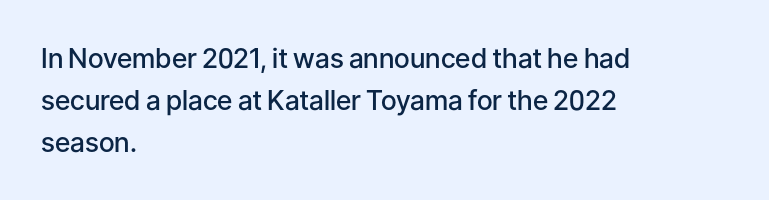
Has an underline been added? It has not. Look at the stroke-to-counter ratio: somewhat heavy, a semibold. Style check: upright. The letterforms sit shoulder to shoulder at normal distance. The paragraph has a hard left edge and a soft right edge.
